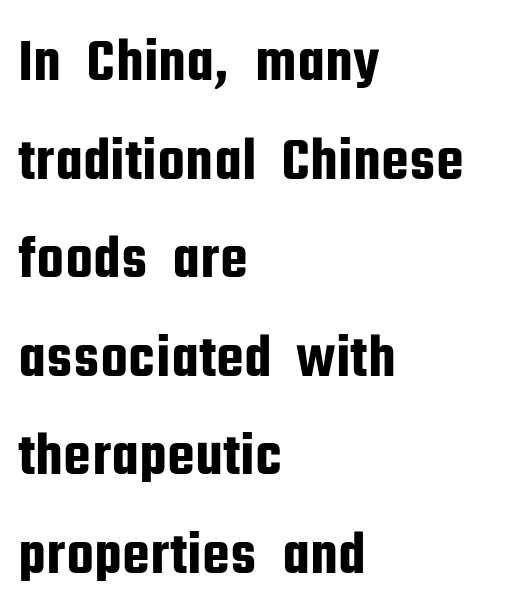
{"serif": "no", "italic": "no", "width": "condensed", "stroke_contrast": "low", "x_height": "medium", "monospaced": "no", "underline": "no", "align": "left", "line_spacing": "normal", "line_spacing_ratio": 1.59, "letter_spacing": "normal", "letter_spacing_em": 0.0, "glyph_px": 62}
